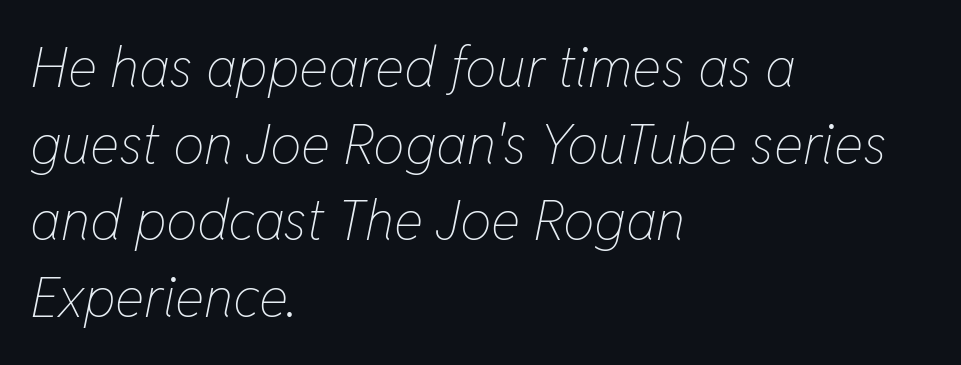
Q: Is the text bold? A: No.
Q: Is the text italic (slanted)? A: Yes, it leans right by about 11 degrees.
Q: Is the text underlined? A: No.
Q: How is the paragraph aligned? A: Left-aligned.
Q: Is the spacing between letters normal or unusually wide? A: Normal.
Q: Is the spacing between lines tight, normal or loose? A: Normal.
Q: Width (condensed, normal, or wide)? A: Condensed.
Q: Stroke contrast? A: Low.
Q: x-height? A: Medium.
Q: Monospaced? A: No.
